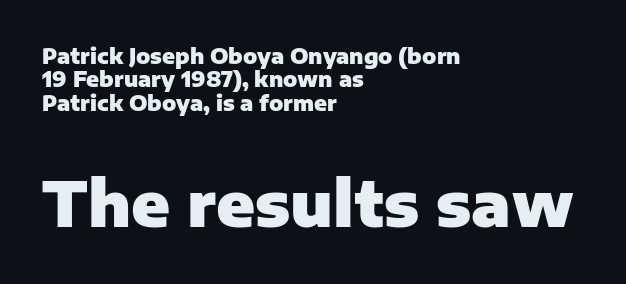
Q: Is the text bold? A: Yes.
Q: Is the text italic (slanted)? A: No, it is upright.
Q: Is the typeface a serif or a sans-serif typeface? A: Sans-serif.
Q: Is the text underlined? A: No.
Q: How is the paragraph aligned? A: Left-aligned.
Q: Is the spacing between letters normal or unusually wide? A: Normal.
Q: Is the spacing between lines tight, normal or loose? A: Tight.
Q: Which block of text is set in a larger size, the first (top) or the second (bottom)? A: The second (bottom) one.
Q: Width (condensed, normal, or wide)? A: Normal.
Q: Stroke contrast? A: Low.
Q: x-height? A: Medium.
Q: Monospaced? A: No.
